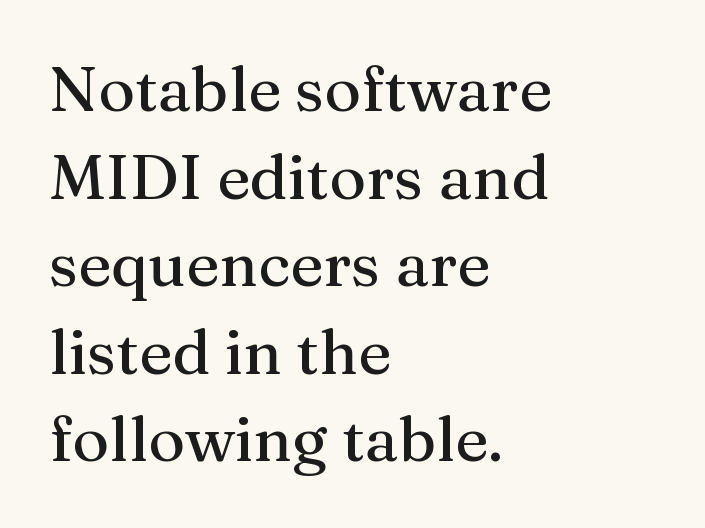
Q: Is the text italic (slanted)? A: No, it is upright.
Q: Is the typeface a serif or a sans-serif typeface? A: Serif.
Q: Is the text underlined? A: No.
Q: How is the paragraph aligned? A: Left-aligned.
Q: Is the spacing between letters normal or unusually wide? A: Normal.
Q: Is the spacing between lines tight, normal or loose? A: Normal.
Q: Width (condensed, normal, or wide)? A: Normal.
Q: Stroke contrast? A: Medium.
Q: x-height? A: Medium.
Q: Monospaced? A: No.
